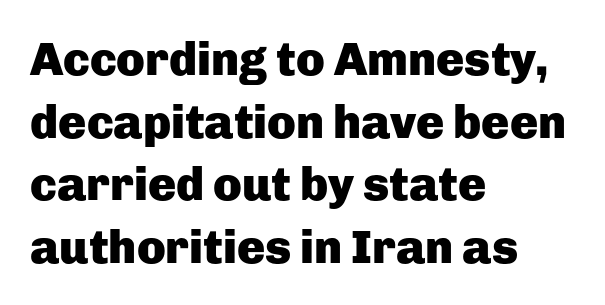
Each letter keeps its own natural width here, so spacing adapts to shape. The specimen omits any rule beneath the text block's lines. In terms of weight, the rendering is a true, heavy bold. This sample uses a sans-serif face. Horizontal alignment here is leftward, the default for most running prose. A typesetter would mark this as roman, not italic.
